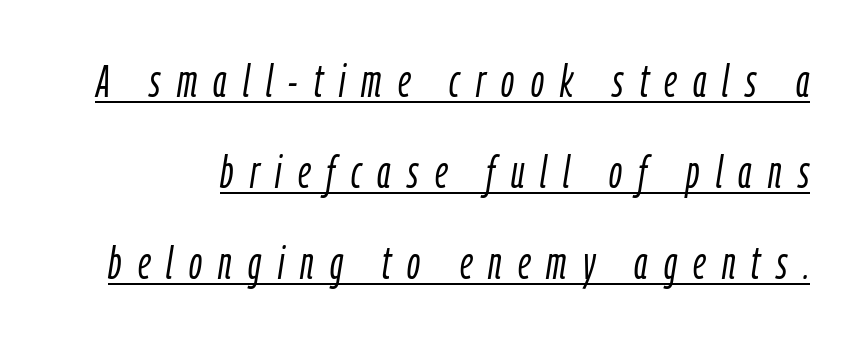
{"italic": "yes", "lean": "right", "slant_degrees": 9, "bold": "no", "weight": "light", "width": "condensed", "stroke_contrast": "low", "x_height": "medium", "monospaced": "no", "underline": "yes", "line_spacing": "loose", "line_spacing_ratio": 2.02, "letter_spacing": "wide", "letter_spacing_em": 0.36, "glyph_px": 45}
